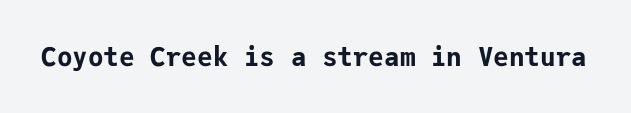
{"italic": "no", "bold": "yes", "underline": "no", "letter_spacing": "normal", "letter_spacing_em": 0.0, "glyph_px": 26}
